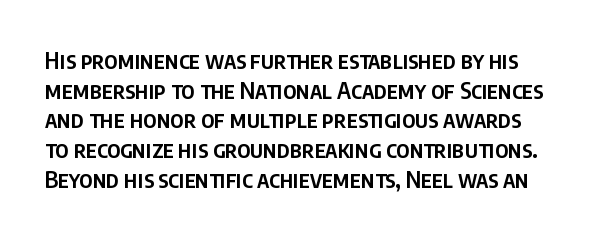
Default kerning and tracking; the words read as compact shapes. A normal amount of white space separates one row of letters from the next. Its strokes are somewhat broadened, the hallmark of semibold type. Quick note: underline off. Nope, not italic — everything's standing straight.
